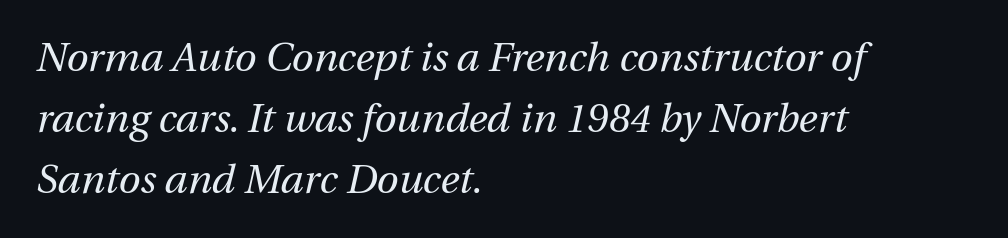
{"italic": "yes", "lean": "right", "slant_degrees": 12, "bold": "no", "weight": "regular", "width": "normal", "stroke_contrast": "medium", "x_height": "medium", "monospaced": "no", "underline": "no", "align": "left", "line_spacing": "normal", "line_spacing_ratio": 1.52, "letter_spacing": "normal", "letter_spacing_em": 0.0, "glyph_px": 40}
